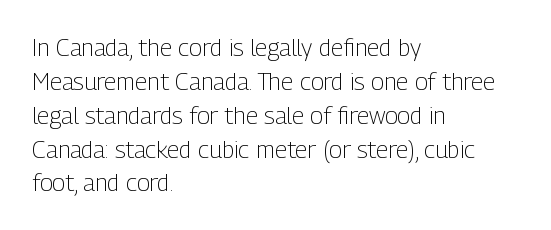
Q: Is the text bold? A: No.
Q: Is the text italic (slanted)? A: No, it is upright.
Q: Is the text underlined? A: No.
Q: How is the paragraph aligned? A: Left-aligned.
Q: Is the spacing between letters normal or unusually wide? A: Normal.
Q: Is the spacing between lines tight, normal or loose? A: Normal.
